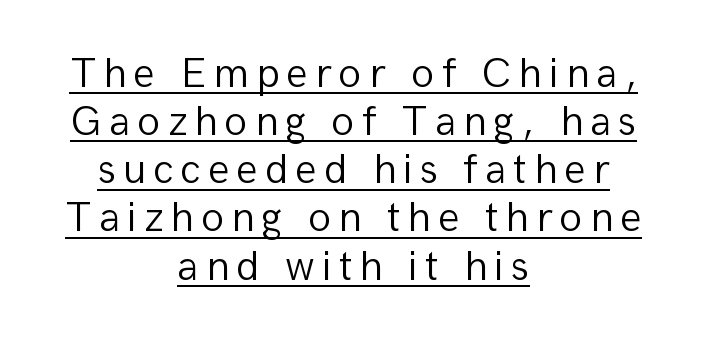
The image shows 43 px light sans-serif type, upright; set centered, tight line spacing (1.12x), underlined; low stroke contrast and a medium x-height.
